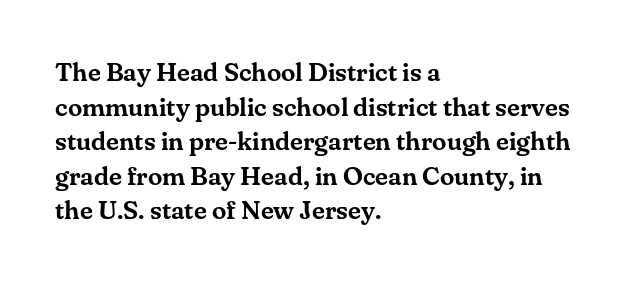
{"italic": "no", "underline": "no", "align": "left", "line_spacing": "normal", "line_spacing_ratio": 1.33, "letter_spacing": "normal", "letter_spacing_em": 0.0, "glyph_px": 26}
